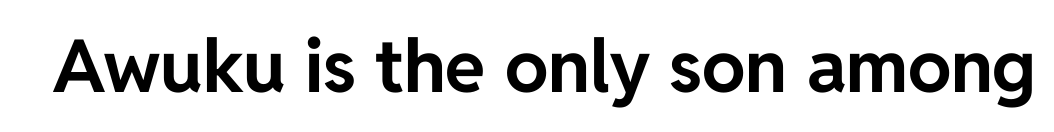
Q: Is the text bold? A: Yes.
Q: Is the text italic (slanted)? A: No, it is upright.
Q: Is the typeface a serif or a sans-serif typeface? A: Sans-serif.
Q: Is the text underlined? A: No.
Q: Is the spacing between letters normal or unusually wide? A: Normal.
Q: Width (condensed, normal, or wide)? A: Normal.
Q: Stroke contrast? A: Low.
Q: x-height? A: Medium.
Q: Monospaced? A: No.
